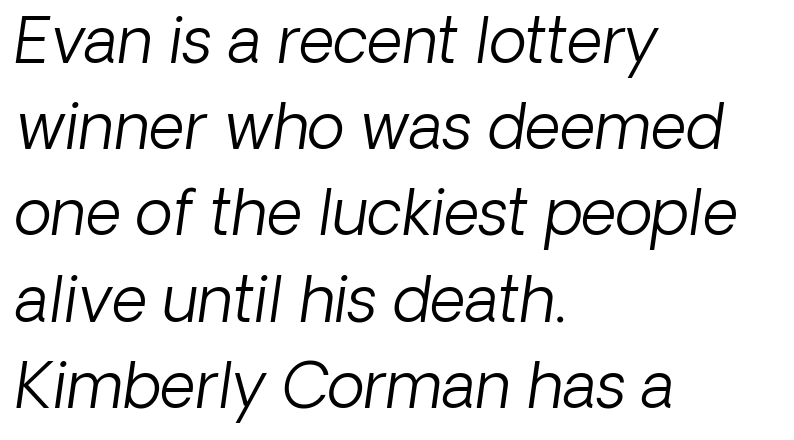
Q: Is the text bold? A: No.
Q: Is the typeface a serif or a sans-serif typeface? A: Sans-serif.
Q: Is the text underlined? A: No.
Q: How is the paragraph aligned? A: Left-aligned.
Q: Is the spacing between letters normal or unusually wide? A: Normal.
Q: Is the spacing between lines tight, normal or loose? A: Normal.
Q: Width (condensed, normal, or wide)? A: Normal.
Q: Stroke contrast? A: Low.
Q: x-height? A: Medium.
Q: Monospaced? A: No.
